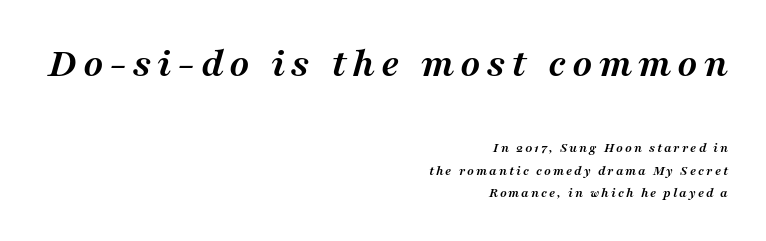
Q: Is the text bold? A: Yes.
Q: Is the text italic (slanted)? A: Yes, it leans right by about 16 degrees.
Q: Is the typeface a serif or a sans-serif typeface? A: Serif.
Q: Is the text underlined? A: No.
Q: How is the paragraph aligned? A: Right-aligned.
Q: Is the spacing between lines tight, normal or loose? A: Normal.
Q: Which block of text is set in a larger size, the first (top) or the second (bottom)? A: The first (top) one.
Q: Width (condensed, normal, or wide)? A: Normal.
Q: Stroke contrast? A: Medium.
Q: x-height? A: Medium.
Q: Monospaced? A: No.
